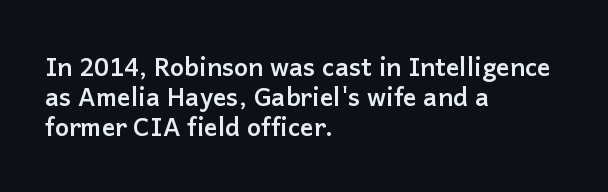
The passage shown is emphatically bold. The space directly below the letters is spotless. Tracking here is standard; glyphs follow each other at the usual distance. Where is the straight margin? On the left.
